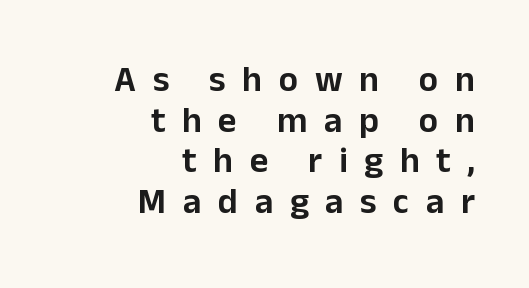
Q: Is the text italic (slanted)? A: No, it is upright.
Q: Is the typeface a serif or a sans-serif typeface? A: Sans-serif.
Q: Is the text underlined? A: No.
Q: How is the paragraph aligned? A: Right-aligned.
Q: Is the spacing between letters normal or unusually wide? A: Unusually wide.
Q: Is the spacing between lines tight, normal or loose? A: Tight.
Q: Width (condensed, normal, or wide)? A: Normal.
Q: Stroke contrast? A: Low.
Q: x-height? A: Medium.
Q: Monospaced? A: No.
